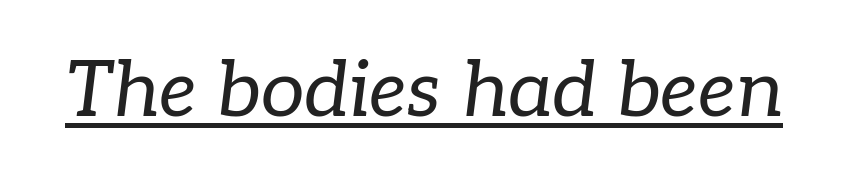
Q: Is the text bold? A: No.
Q: Is the text italic (slanted)? A: Yes, it leans right by about 7 degrees.
Q: Is the typeface a serif or a sans-serif typeface? A: Serif.
Q: Is the text underlined? A: Yes.
Q: Is the spacing between letters normal or unusually wide? A: Normal.
Q: Width (condensed, normal, or wide)? A: Normal.
Q: Stroke contrast? A: Low.
Q: x-height? A: Medium.
Q: Monospaced? A: No.
